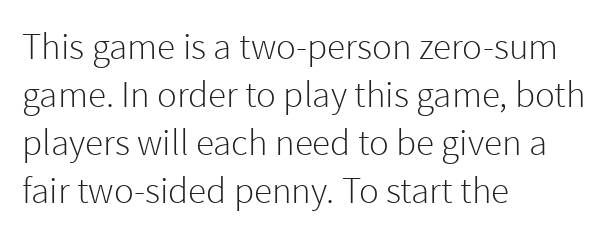
Letter spacing: default. A bare baseline throughout the passage. The face used here is proportionally spaced, like ordinary book or web type. Each new line begins a customary step beneath the previous one. Teacher's note: observe the even left margin — that is flush-left alignment.
